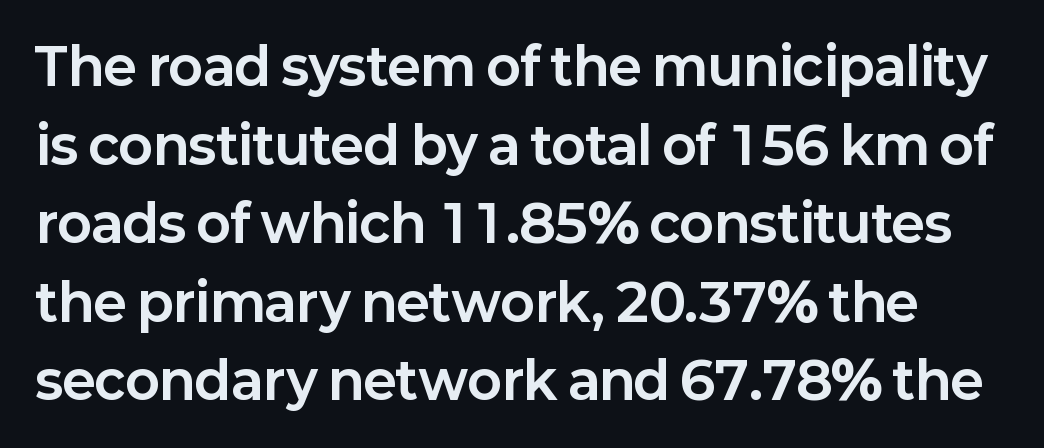
The glyphs are unaccompanied by any horizontal stroke below them. Spacing verdict: proportional, widths tailored to each character. Between one letter and the next there's only the usual sliver of space. Observe the absence of serifs on each vertical stroke in this sample. A roman cut, with each character standing at attention.
